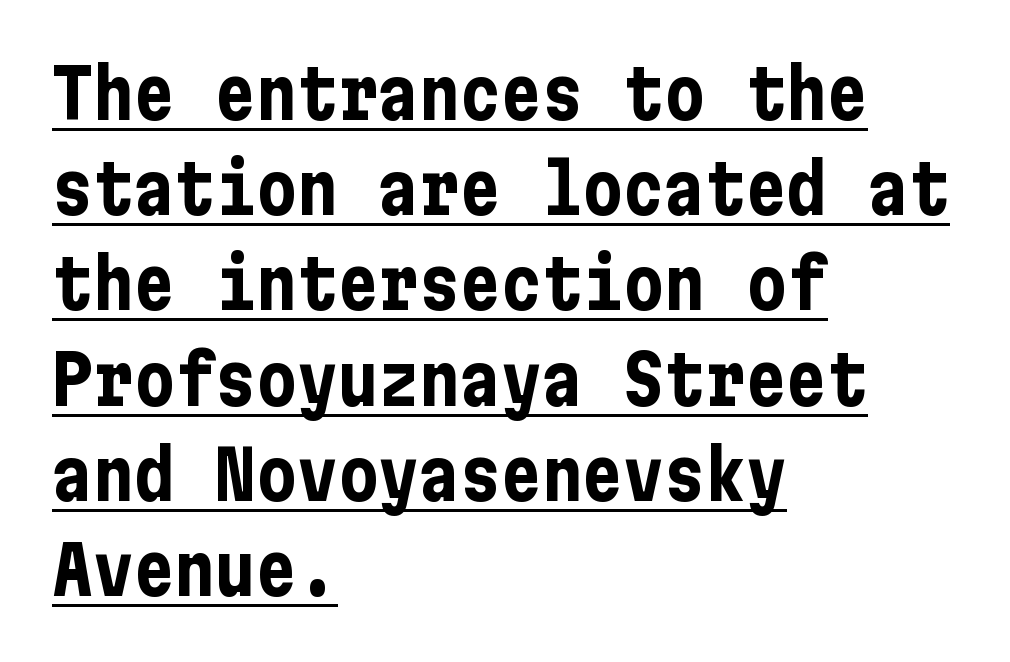
{"serif": "no", "italic": "no", "bold": "yes", "weight": "bold", "width": "condensed", "stroke_contrast": "low", "x_height": "medium", "underline": "yes", "align": "left", "line_spacing": "normal", "line_spacing_ratio": 1.4, "letter_spacing": "normal", "letter_spacing_em": 0.0, "glyph_px": 68}
